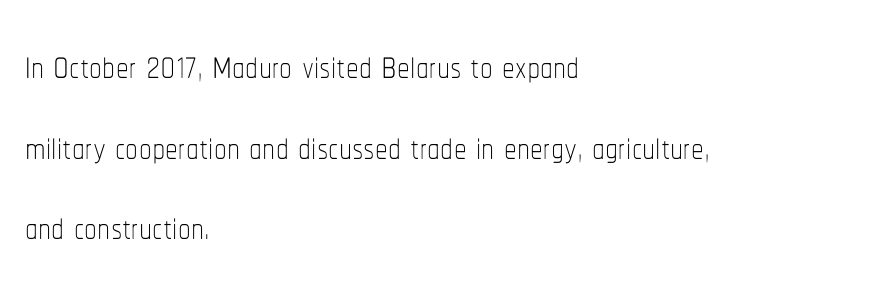
The image shows 51 px thin, condensed type, upright; set left-aligned, normal line spacing (1.58x), normal letter spacing, not underlined; low stroke contrast and a medium x-height.
